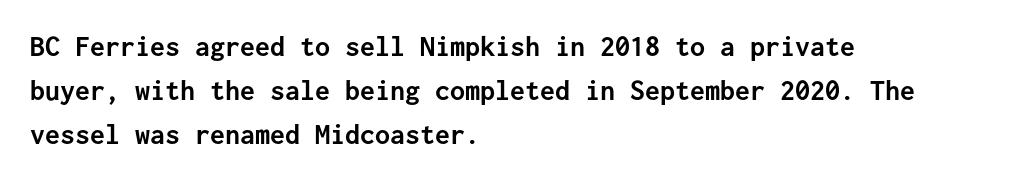
Classification — sans serif. Check the space under the baseline: it is left empty. It's the straight-up-and-down kind of type. Each letter, wide or thin by design, is forced into the same width here. Short and long lines alike share a common starting point at left.
